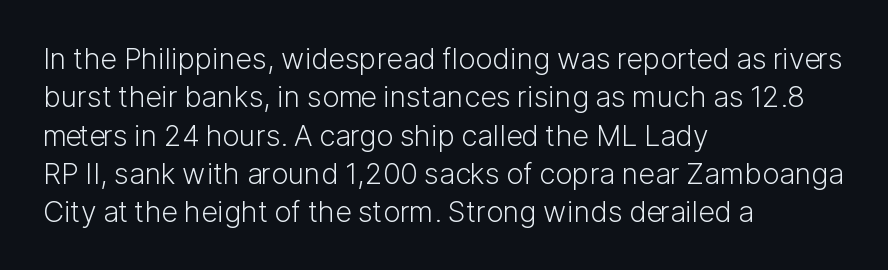
No extra tracking has been applied to these lines. Quick note: interline space is typical. Bare-footed words on every line. The passage shown is typed in a proportional face where columns would drift. A light-to-regular cut is what we see here.
